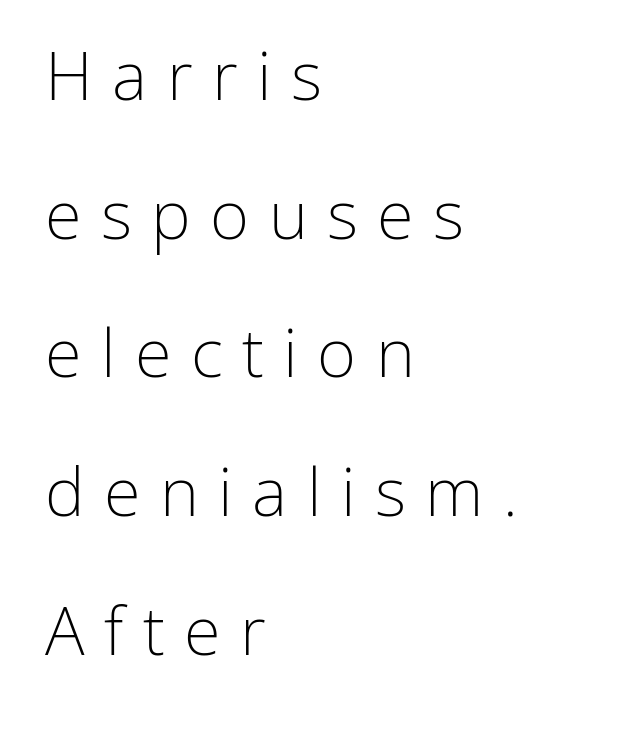
The image shows 67 px light sans-serif type, upright; set left-aligned, loose line spacing (2.07x), unusually wide letter spacing (+0.29 em), not underlined; low stroke contrast and a medium x-height.
